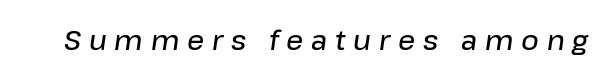
The image shows 27 px text type, italic (leaning right); set unusually wide letter spacing (+0.29 em), not underlined.
